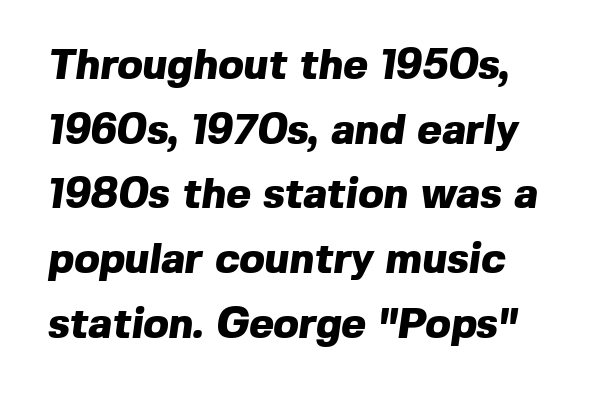
The image shows 42 px heavy sans-serif type; set left-aligned, normal line spacing (1.54x), normal letter spacing, not underlined; a medium x-height.
